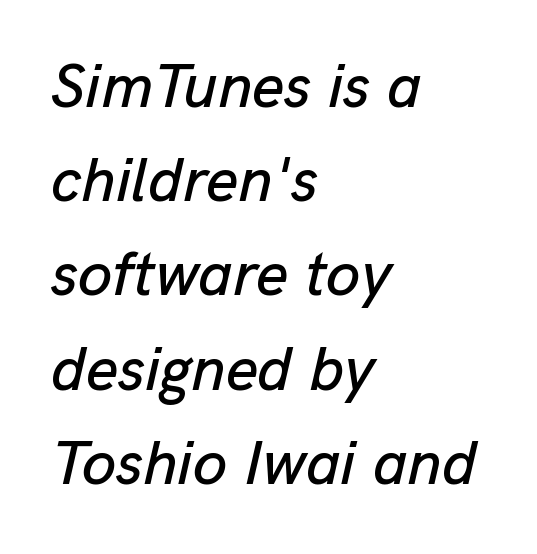
Q: Is the text italic (slanted)? A: Yes, it leans right by about 13 degrees.
Q: Is the text underlined? A: No.
Q: How is the paragraph aligned? A: Left-aligned.
Q: Is the spacing between letters normal or unusually wide? A: Normal.
Q: Is the spacing between lines tight, normal or loose? A: Normal.
Q: Width (condensed, normal, or wide)? A: Normal.
Q: Stroke contrast? A: Low.
Q: x-height? A: Medium.
Q: Monospaced? A: No.
